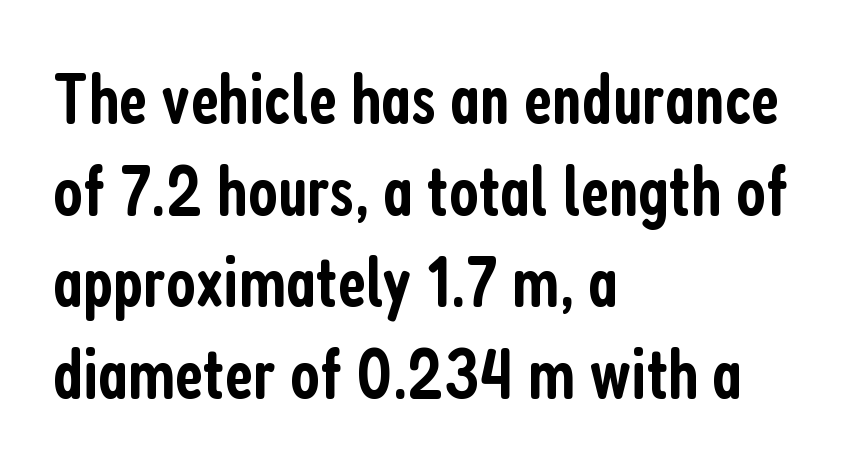
{"serif": "no", "italic": "no", "bold": "semi", "weight": "semibold", "width": "condensed", "stroke_contrast": "low", "x_height": "medium", "monospaced": "no", "underline": "no", "align": "left", "line_spacing": "normal", "line_spacing_ratio": 1.29, "letter_spacing": "normal", "letter_spacing_em": 0.0, "glyph_px": 71}
